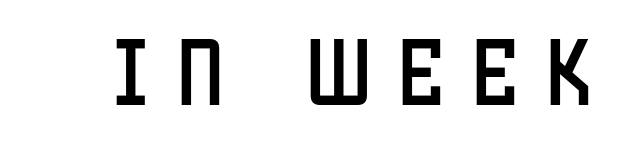
{"serif": "no", "italic": "no", "width": "condensed", "stroke_contrast": "low", "x_height": "large", "monospaced": "no", "underline": "no", "letter_spacing": "wide", "letter_spacing_em": 0.36, "glyph_px": 75}
